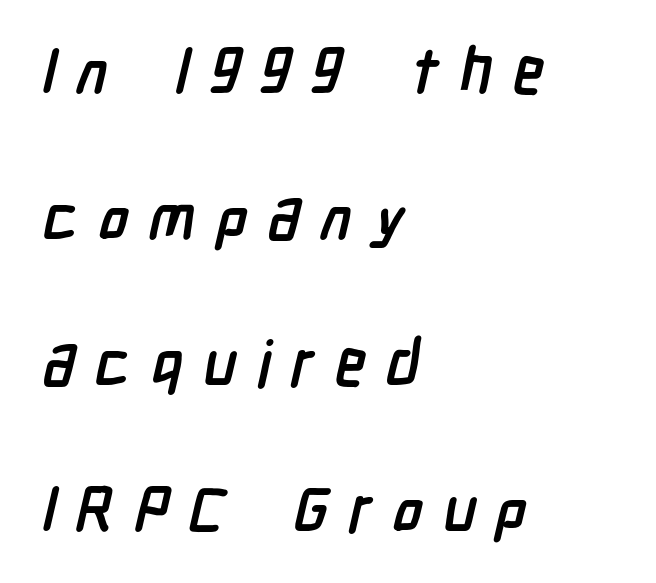
The image shows 63 px semibold, condensed sans-serif type; set left-aligned, loose line spacing (2.32x), unusually wide letter spacing (+0.32 em), not underlined; low stroke contrast and a medium x-height.
